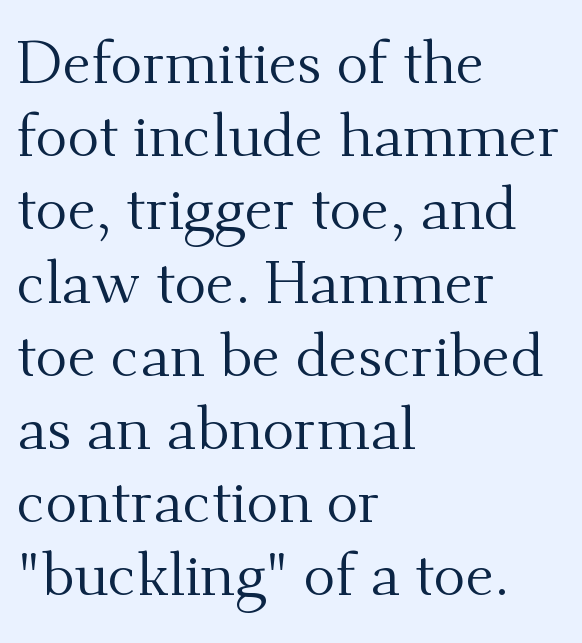
Horizontally, the lines are justified to the leading edge only. This sample uses a serif face. You can tell it's not italic because the verticals are truly vertical. Words appear dense and cohesive because spacing is normal. Character widths vary here, with narrow letters taking less room than wide ones. The weight would be labelled regular, book, light, or lighter still.
